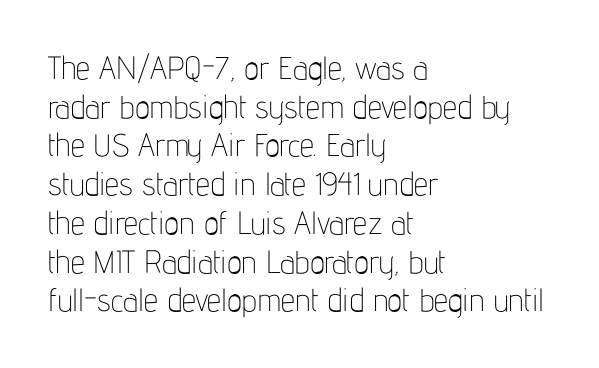
Lines of text with bare space underneath. In terms of letterspacing, this is plain default setting. Are there feet on the stems? There aren't — it's a sans. Heaviness? Minimal to ordinary, like unemphasized prose. Here the designer chose a conventional face with non-uniform glyph widths. Does the lettering tilt? It doesn't — this is upright.
